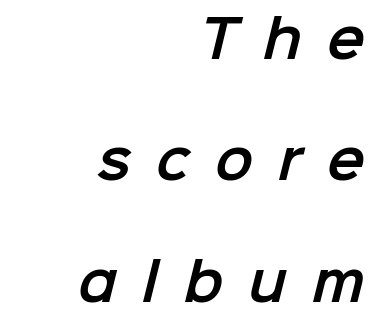
Q: Is the typeface a serif or a sans-serif typeface? A: Sans-serif.
Q: Is the text underlined? A: No.
Q: How is the paragraph aligned? A: Right-aligned.
Q: Is the spacing between letters normal or unusually wide? A: Unusually wide.
Q: Is the spacing between lines tight, normal or loose? A: Loose.
Q: Width (condensed, normal, or wide)? A: Normal.
Q: Stroke contrast? A: Low.
Q: x-height? A: Medium.
Q: Monospaced? A: No.
